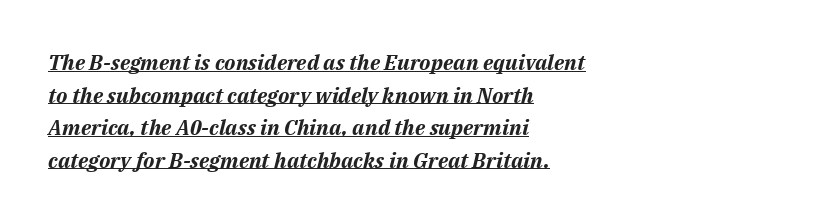
{"italic": "yes", "lean": "right", "slant_degrees": 14, "bold": "yes", "underline": "yes", "align": "left", "line_spacing": "normal", "line_spacing_ratio": 1.55, "letter_spacing": "normal", "letter_spacing_em": 0.0, "glyph_px": 21}
